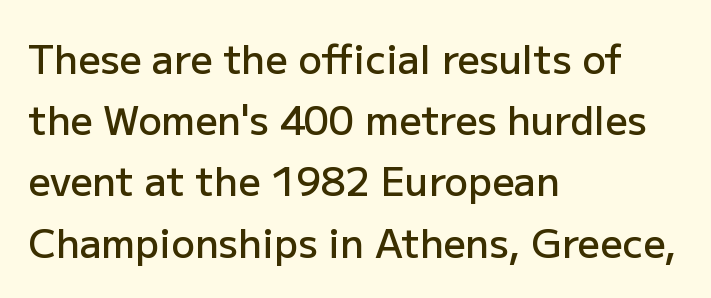
Are there feet on the stems? There aren't — it's a sans. Its strokes are somewhat broadened, the hallmark of semibold type. Regarding leading, the lines here are spaced in the standard way. The tracking reads as untouched default to a designer's eye. The typesetter chose a ragged-right arrangement here.
